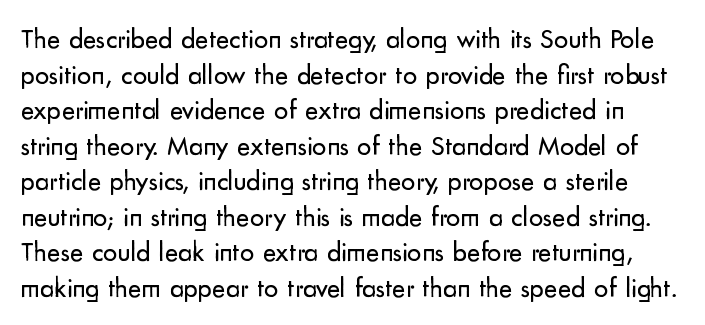
Q: Is the text bold? A: No.
Q: Is the text italic (slanted)? A: No, it is upright.
Q: Is the typeface a serif or a sans-serif typeface? A: Sans-serif.
Q: Is the text underlined? A: No.
Q: Is the spacing between letters normal or unusually wide? A: Normal.
Q: Is the spacing between lines tight, normal or loose? A: Normal.
Q: Width (condensed, normal, or wide)? A: Normal.
Q: Stroke contrast? A: Low.
Q: x-height? A: Small.
Q: Monospaced? A: No.
